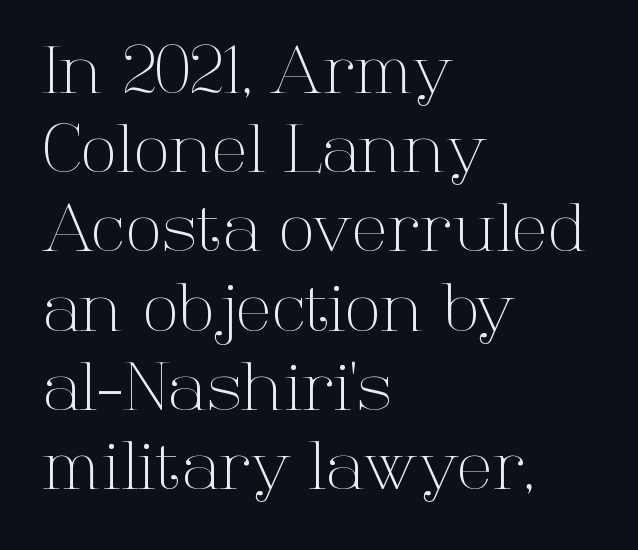
The image shows 66 px light serif type, upright; set left-aligned, line spacing 1.2x, normal letter spacing, not underlined; high stroke contrast and a medium x-height.
